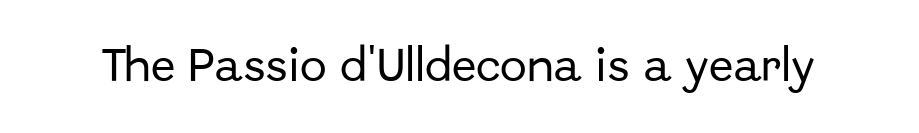
The image shows 36 px sans-serif type, upright; set normal letter spacing, not underlined; low stroke contrast and a medium x-height.
